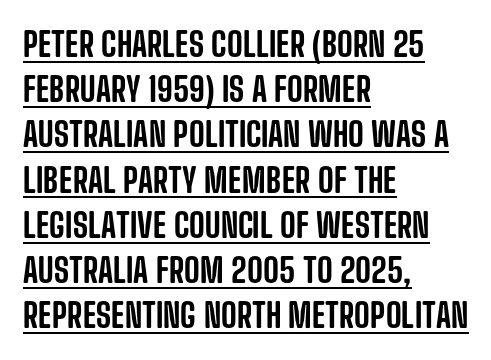
The face used here is proportionally spaced, like ordinary book or web type. Look at the bottom of the vertical strokes: they stop flat, with no serifs. In terms of posture, this sample is upright. Horizontally, the lines are justified to the leading edge only. In terms of leading, this rendering sits right in the middle. Nobody touched the tracking dial on this one.
